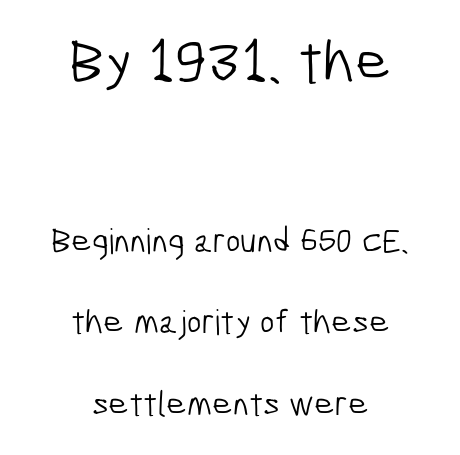
A typesetter would call this leading open, well beyond the default. Lines of text with bare space underneath. Tracking here is standard; glyphs follow each other at the usual distance. Typesetter's note — upper block bumped up in size, lower block left smaller. Each letter keeps its own natural width here, so spacing adapts to shape.
